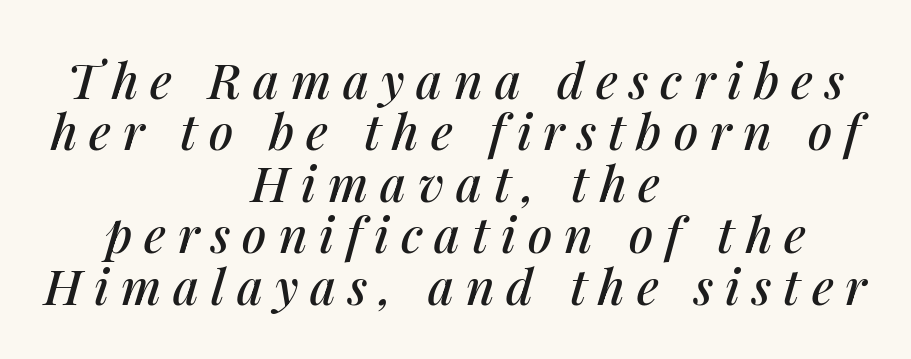
{"italic": "yes", "lean": "right", "slant_degrees": 14, "width": "normal", "stroke_contrast": "medium", "x_height": "medium", "monospaced": "no", "underline": "no", "align": "center", "line_spacing": "tight", "line_spacing_ratio": 1.05, "letter_spacing": "wide", "letter_spacing_em": 0.24, "glyph_px": 49}
